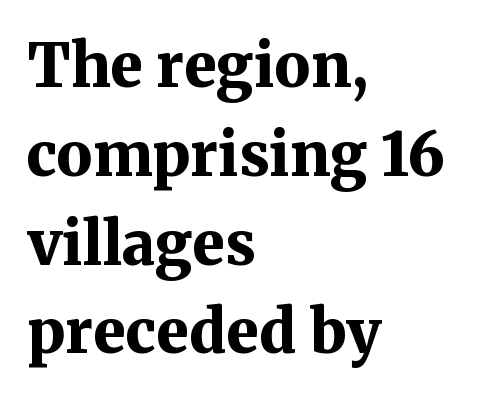
Q: Is the text bold? A: Yes.
Q: Is the text italic (slanted)? A: No, it is upright.
Q: Is the typeface a serif or a sans-serif typeface? A: Serif.
Q: Is the text underlined? A: No.
Q: How is the paragraph aligned? A: Left-aligned.
Q: Is the spacing between letters normal or unusually wide? A: Normal.
Q: Is the spacing between lines tight, normal or loose? A: Normal.
Q: Width (condensed, normal, or wide)? A: Normal.
Q: Stroke contrast? A: Medium.
Q: x-height? A: Medium.
Q: Monospaced? A: No.
